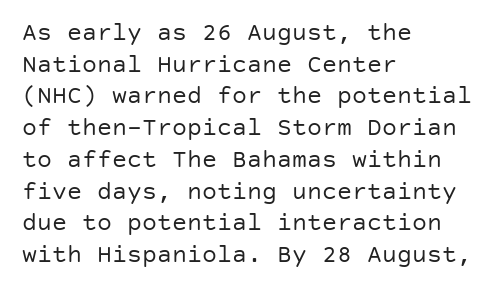
The image shows 25 px text type, upright; set left-aligned, normal line spacing (1.27x), normal letter spacing, not underlined.
